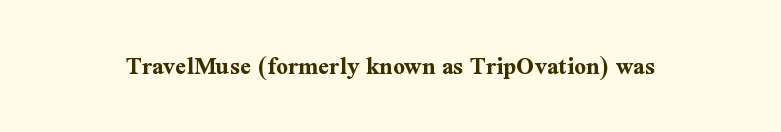
Q: Is the text bold? A: Yes.
Q: Is the text italic (slanted)? A: No, it is upright.
Q: Is the text underlined? A: No.
Q: Is the spacing between letters normal or unusually wide? A: Normal.
